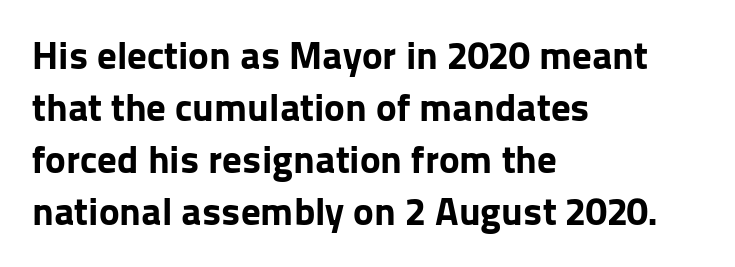
The image shows 39 px bold sans-serif type, upright; set left-aligned, normal line spacing (1.33x), normal letter spacing, not underlined; low stroke contrast and a medium x-height.
